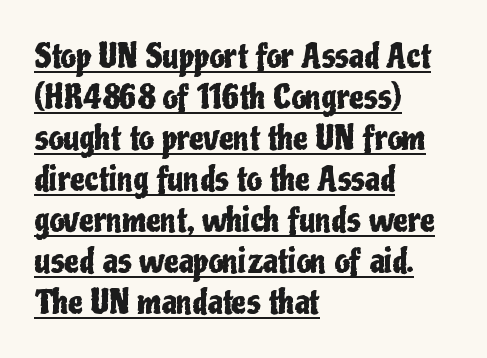
{"serif": "no", "italic": "no", "width": "condensed", "stroke_contrast": "low", "x_height": "medium", "monospaced": "no", "underline": "yes", "align": "left", "line_spacing_ratio": 1.24, "letter_spacing": "normal", "letter_spacing_em": 0.0, "glyph_px": 33}
